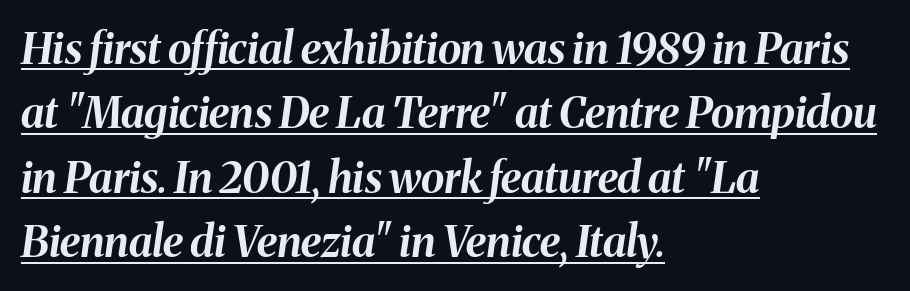
Q: Is the text bold? A: Yes.
Q: Is the text italic (slanted)? A: Yes, it leans right by about 8 degrees.
Q: Is the text underlined? A: Yes.
Q: How is the paragraph aligned? A: Left-aligned.
Q: Is the spacing between letters normal or unusually wide? A: Normal.
Q: Is the spacing between lines tight, normal or loose? A: Normal.
Q: Width (condensed, normal, or wide)? A: Normal.
Q: Stroke contrast? A: Medium.
Q: x-height? A: Medium.
Q: Monospaced? A: No.
